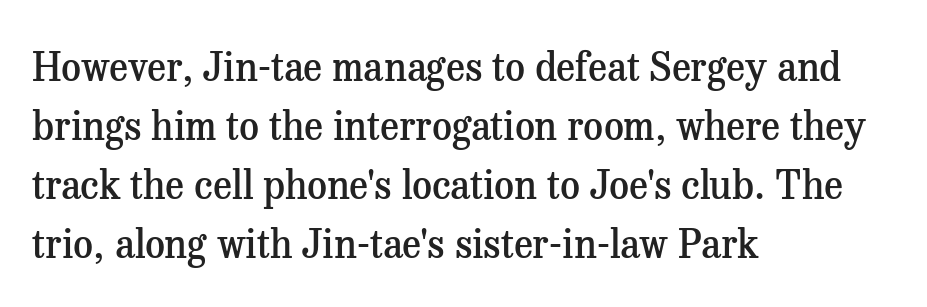
Q: Is the text bold? A: Semi-bold.
Q: Is the text italic (slanted)? A: No, it is upright.
Q: Is the typeface a serif or a sans-serif typeface? A: Serif.
Q: Is the text underlined? A: No.
Q: How is the paragraph aligned? A: Left-aligned.
Q: Is the spacing between letters normal or unusually wide? A: Normal.
Q: Is the spacing between lines tight, normal or loose? A: Normal.
Q: Width (condensed, normal, or wide)? A: Normal.
Q: Stroke contrast? A: Medium.
Q: x-height? A: Medium.
Q: Monospaced? A: No.
